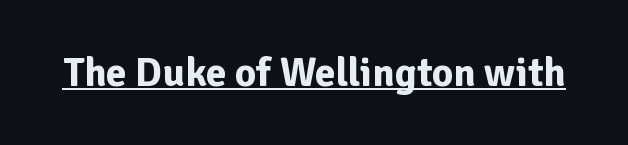
The image shows 41 px bold sans-serif type, upright; set normal letter spacing, underlined; low stroke contrast and a medium x-height.
